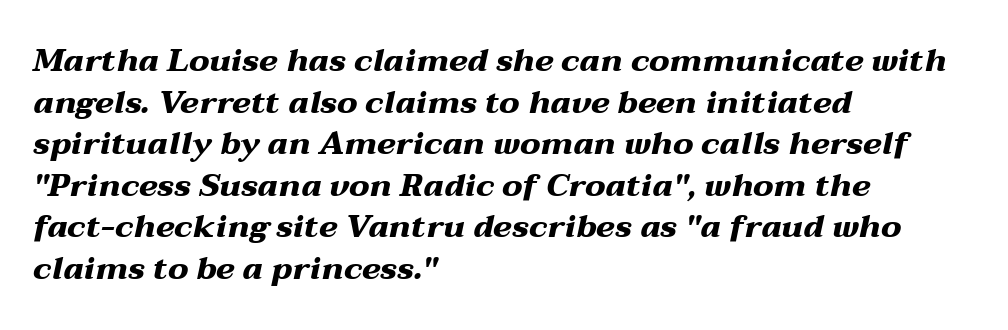
Q: Is the text bold? A: Yes.
Q: Is the text italic (slanted)? A: Yes, it leans right by about 12 degrees.
Q: Is the text underlined? A: No.
Q: How is the paragraph aligned? A: Left-aligned.
Q: Is the spacing between letters normal or unusually wide? A: Normal.
Q: Is the spacing between lines tight, normal or loose? A: Normal.
Q: Width (condensed, normal, or wide)? A: Wide.
Q: Stroke contrast? A: Medium.
Q: x-height? A: Medium.
Q: Monospaced? A: No.
